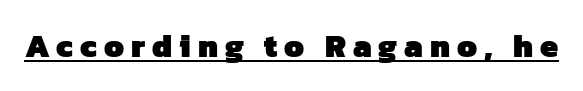
The image shows 32 px heavy sans-serif type; set unusually wide letter spacing (+0.22 em), underlined; low stroke contrast and a medium x-height.
